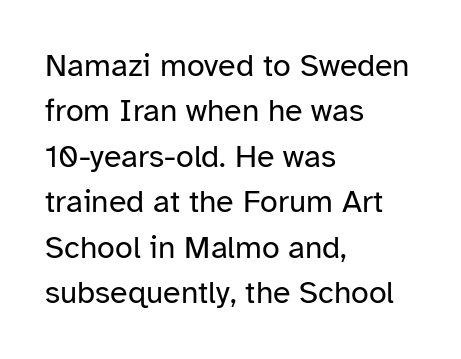
Spacing verdict: proportional, widths tailored to each character. I'd call this a sans setting — the letters go barefoot. No extra ink here — the face is not bold. This rendering uses left alignment, leaving the right contour irregular.
